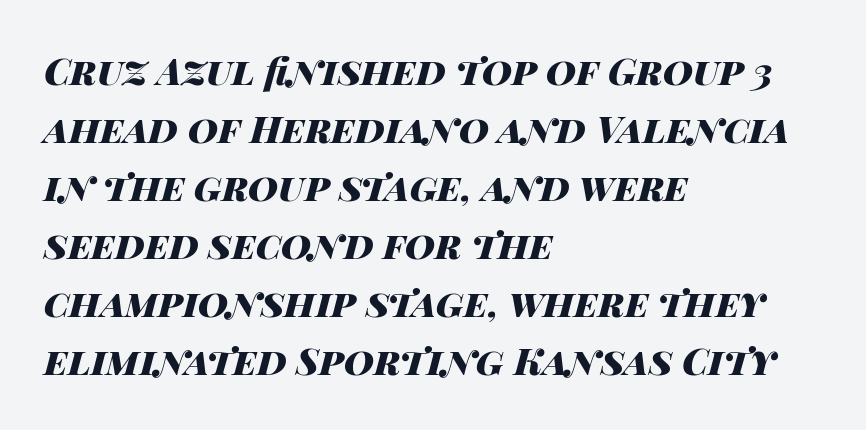
Q: Is the text bold? A: Yes.
Q: Is the text italic (slanted)? A: Yes, it leans right by about 14 degrees.
Q: Is the text underlined? A: No.
Q: How is the paragraph aligned? A: Left-aligned.
Q: Is the spacing between letters normal or unusually wide? A: Normal.
Q: Is the spacing between lines tight, normal or loose? A: Normal.
Q: Width (condensed, normal, or wide)? A: Wide.
Q: Stroke contrast? A: High.
Q: x-height? A: Large.
Q: Monospaced? A: No.
